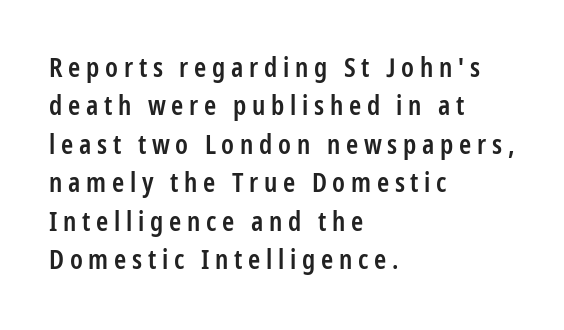
The typesetting leans somewhat heavy: a semibold. The paragraph has a hard left edge and a soft right edge. Check the space under the baseline: it is left empty. In terms of posture, this sample is upright. A typesetter would call this heavily tracked-out type. Vertical spacing — default.
